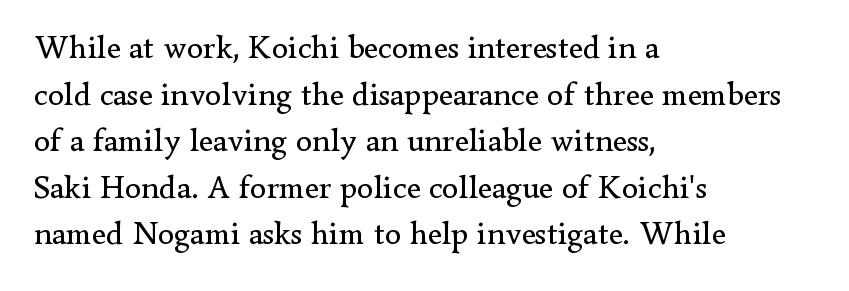
Q: Is the text bold? A: No.
Q: Is the text italic (slanted)? A: No, it is upright.
Q: Is the typeface a serif or a sans-serif typeface? A: Serif.
Q: Is the text underlined? A: No.
Q: How is the paragraph aligned? A: Left-aligned.
Q: Is the spacing between letters normal or unusually wide? A: Normal.
Q: Is the spacing between lines tight, normal or loose? A: Normal.
Q: Width (condensed, normal, or wide)? A: Normal.
Q: Stroke contrast? A: Low.
Q: x-height? A: Small.
Q: Monospaced? A: No.
